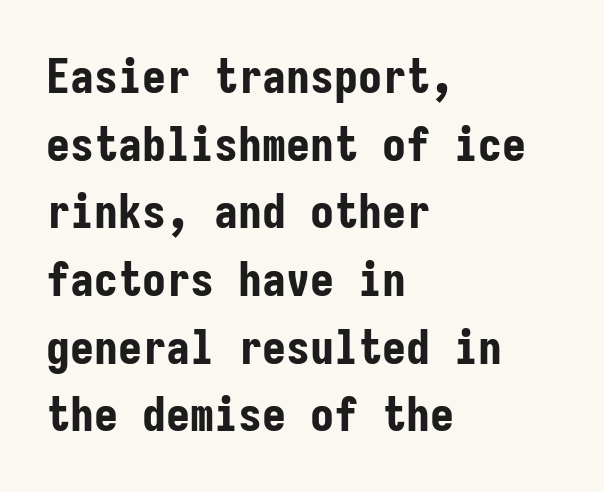
{"serif": "no", "italic": "no", "bold": "yes", "weight": "bold", "width": "condensed", "stroke_contrast": "low", "x_height": "medium", "monospaced": "yes", "underline": "no", "align": "left", "line_spacing": "normal", "line_spacing_ratio": 1.41, "letter_spacing": "normal", "letter_spacing_em": 0.0, "glyph_px": 48}
